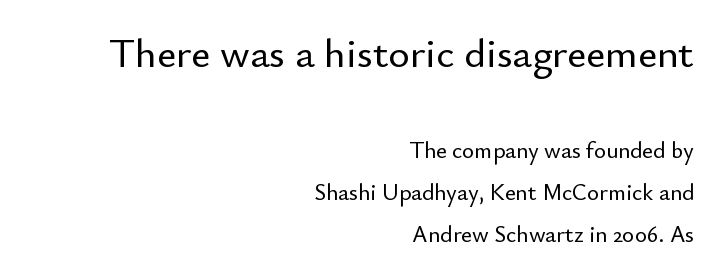
Q: Is the text italic (slanted)? A: No, it is upright.
Q: Is the typeface a serif or a sans-serif typeface? A: Sans-serif.
Q: Is the text underlined? A: No.
Q: How is the paragraph aligned? A: Right-aligned.
Q: Is the spacing between letters normal or unusually wide? A: Normal.
Q: Which block of text is set in a larger size, the first (top) or the second (bottom)? A: The first (top) one.
Q: Width (condensed, normal, or wide)? A: Normal.
Q: Stroke contrast? A: Low.
Q: x-height? A: Small.
Q: Monospaced? A: No.
